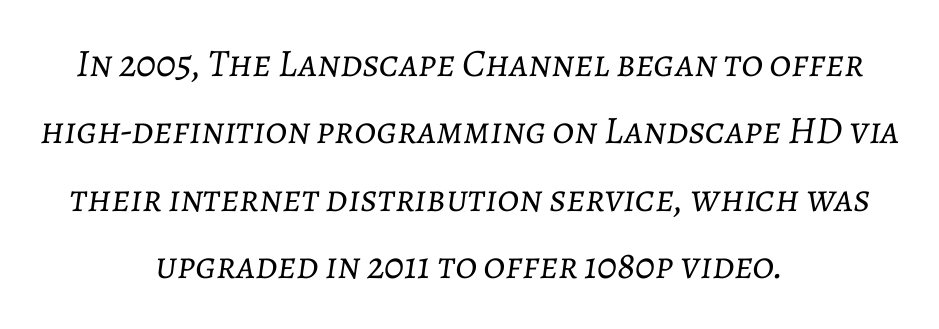
The image shows 39 px light type, italic (leaning right); set centered, line spacing 1.73x, normal letter spacing, not underlined; low stroke contrast and a medium x-height.
